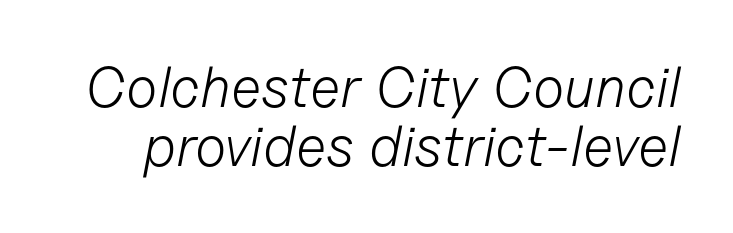
Q: Is the text bold? A: No.
Q: Is the text italic (slanted)? A: Yes, it leans right by about 11 degrees.
Q: Is the text underlined? A: No.
Q: Is the spacing between letters normal or unusually wide? A: Normal.
Q: Is the spacing between lines tight, normal or loose? A: Tight.
Q: Width (condensed, normal, or wide)? A: Normal.
Q: Stroke contrast? A: Low.
Q: x-height? A: Medium.
Q: Monospaced? A: No.
